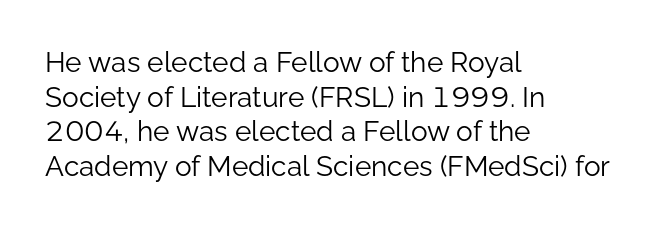
Q: Is the text bold? A: No.
Q: Is the text italic (slanted)? A: No, it is upright.
Q: Is the typeface a serif or a sans-serif typeface? A: Sans-serif.
Q: Is the text underlined? A: No.
Q: How is the paragraph aligned? A: Left-aligned.
Q: Is the spacing between letters normal or unusually wide? A: Normal.
Q: Width (condensed, normal, or wide)? A: Normal.
Q: Stroke contrast? A: Low.
Q: x-height? A: Medium.
Q: Monospaced? A: No.
